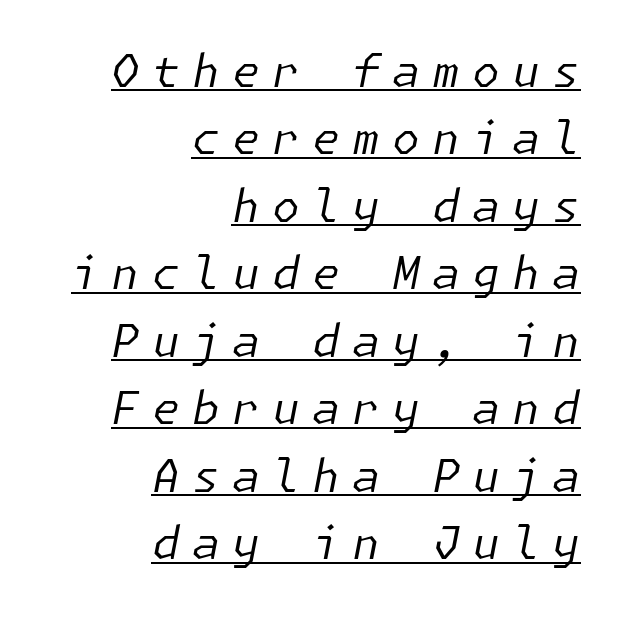
The image shows 45 px regular-weight type, italic (leaning right); set right-aligned, normal line spacing (1.5x), unusually wide letter spacing (+0.27 em), underlined; low stroke contrast and a medium x-height.
